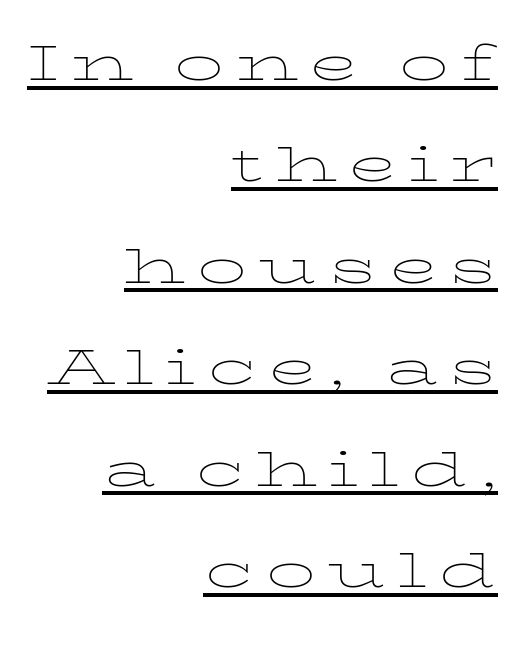
The image shows 65 px thin, wide type, upright; set right-aligned, normal line spacing (1.56x), underlined; low stroke contrast and a medium x-height.
